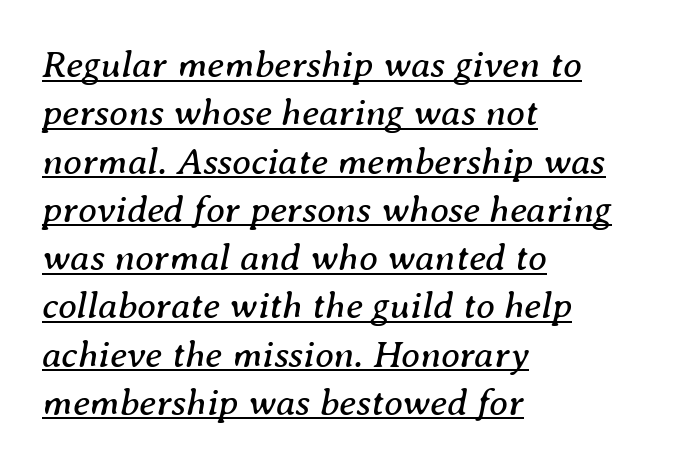
The image shows 38 px regular-weight serif type, italic (leaning right); set left-aligned, normal line spacing (1.27x), normal letter spacing, underlined; medium stroke contrast and a medium x-height.
